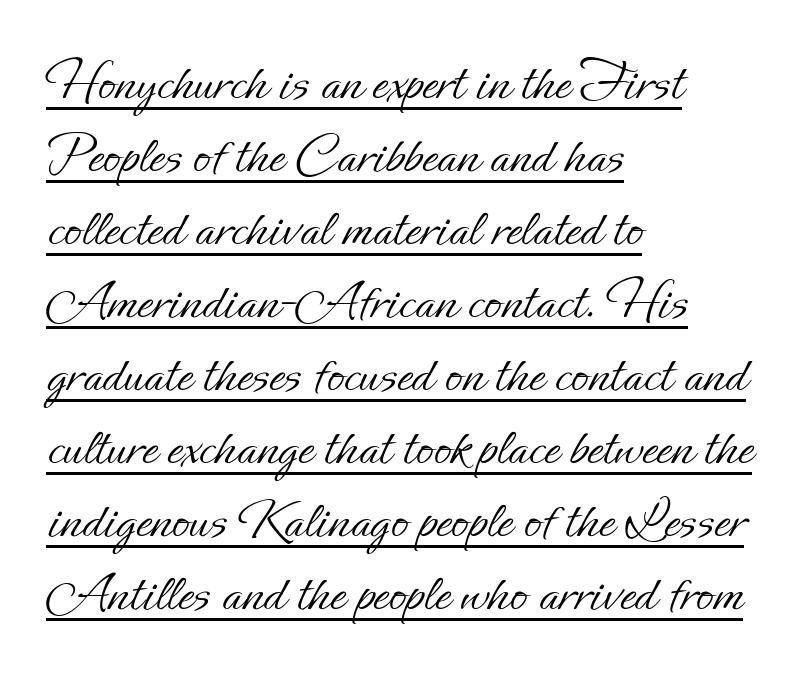
{"bold": "no", "weight": "light", "width": "normal", "stroke_contrast": "low", "x_height": "small", "monospaced": "no", "underline": "yes", "align": "left", "line_spacing": "normal", "line_spacing_ratio": 1.28, "letter_spacing": "normal", "letter_spacing_em": 0.0, "glyph_px": 57}
